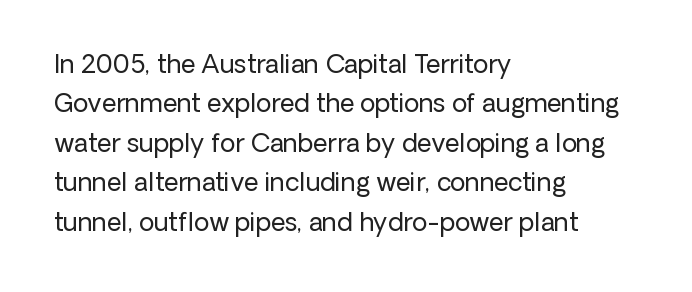
{"italic": "no", "bold": "no", "underline": "no", "align": "left", "line_spacing": "normal", "line_spacing_ratio": 1.58, "letter_spacing": "normal", "letter_spacing_em": 0.0, "glyph_px": 25}
